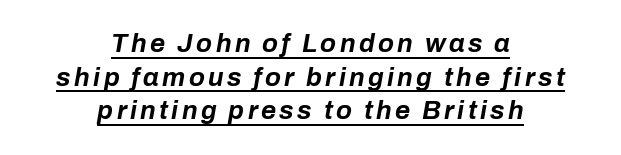
Q: Is the text bold? A: Yes.
Q: Is the text italic (slanted)? A: Yes, it leans right by about 10 degrees.
Q: Is the text underlined? A: Yes.
Q: How is the paragraph aligned? A: Centered.
Q: Is the spacing between lines tight, normal or loose? A: Normal.
